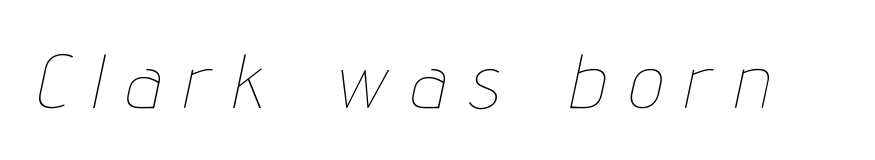
{"italic": "yes", "lean": "right", "slant_degrees": 12, "bold": "no", "weight": "thin", "width": "condensed", "stroke_contrast": "low", "x_height": "medium", "monospaced": "no", "underline": "no", "letter_spacing": "wide", "letter_spacing_em": 0.32, "glyph_px": 76}
